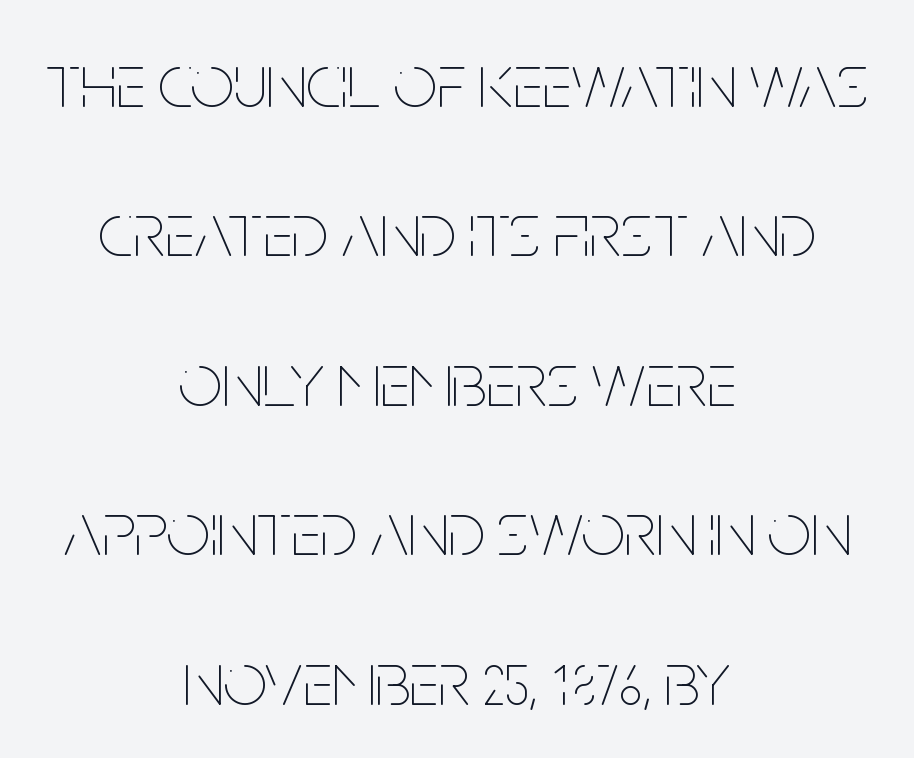
Q: Is the text bold? A: No.
Q: Is the text italic (slanted)? A: No, it is upright.
Q: Is the text underlined? A: No.
Q: How is the paragraph aligned? A: Centered.
Q: Is the spacing between letters normal or unusually wide? A: Normal.
Q: Is the spacing between lines tight, normal or loose? A: Loose.
Q: Width (condensed, normal, or wide)? A: Condensed.
Q: Stroke contrast? A: Low.
Q: x-height? A: Large.
Q: Monospaced? A: No.
